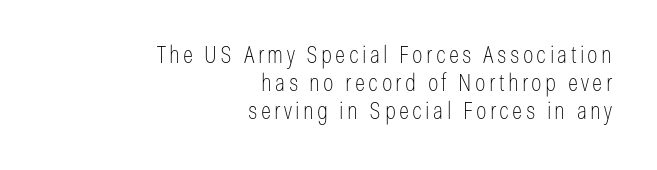
Rendered with straight, roman letterforms. The letterforms sit at book weight or below. This rendering uses right alignment, leaving the left contour irregular. Check the space under the baseline: it is left empty.
